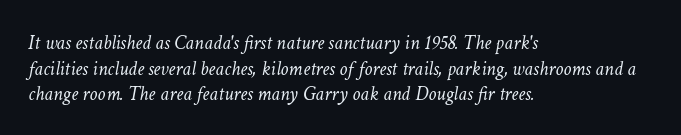
{"italic": "yes", "lean": "right", "slant_degrees": 11, "bold": "no", "underline": "no", "align": "left", "line_spacing": "normal", "line_spacing_ratio": 1.28, "letter_spacing": "normal", "letter_spacing_em": 0.0, "glyph_px": 20}
